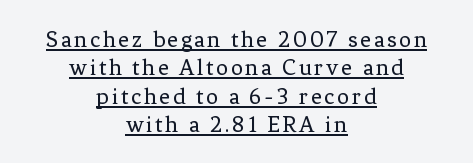
Q: Is the text bold? A: No.
Q: Is the text italic (slanted)? A: No, it is upright.
Q: Is the text underlined? A: Yes.
Q: How is the paragraph aligned? A: Centered.
